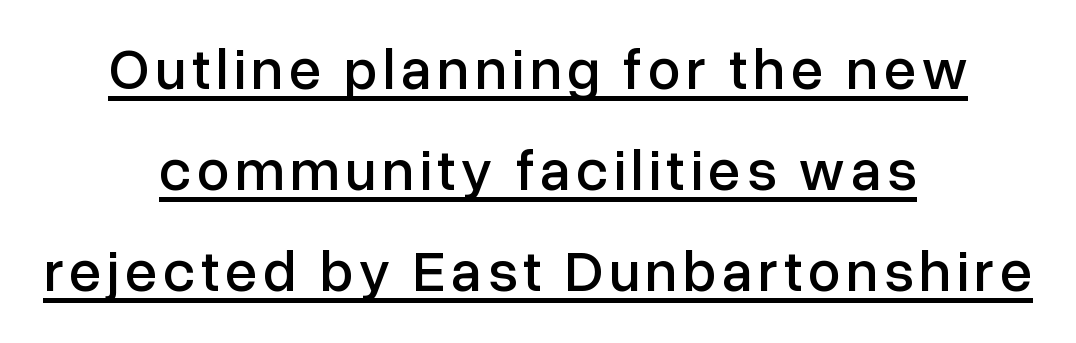
The image shows 58 px sans-serif type, upright; set centered, line spacing 1.74x, underlined; low stroke contrast and a medium x-height.
